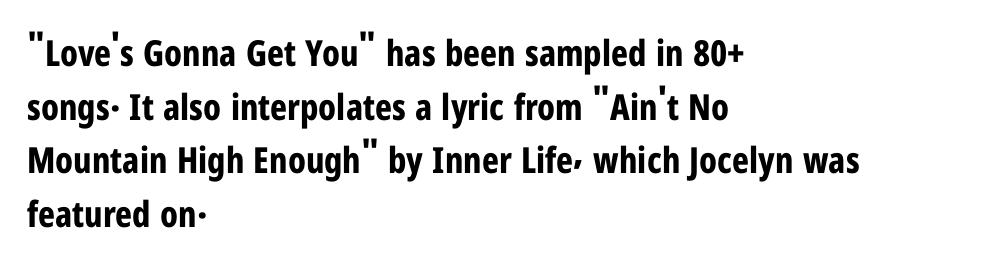
Q: Is the text bold? A: Yes.
Q: Is the text italic (slanted)? A: No, it is upright.
Q: Is the typeface a serif or a sans-serif typeface? A: Sans-serif.
Q: Is the text underlined? A: No.
Q: How is the paragraph aligned? A: Left-aligned.
Q: Is the spacing between letters normal or unusually wide? A: Normal.
Q: Is the spacing between lines tight, normal or loose? A: Normal.
Q: Width (condensed, normal, or wide)? A: Condensed.
Q: Stroke contrast? A: Low.
Q: x-height? A: Medium.
Q: Monospaced? A: No.
